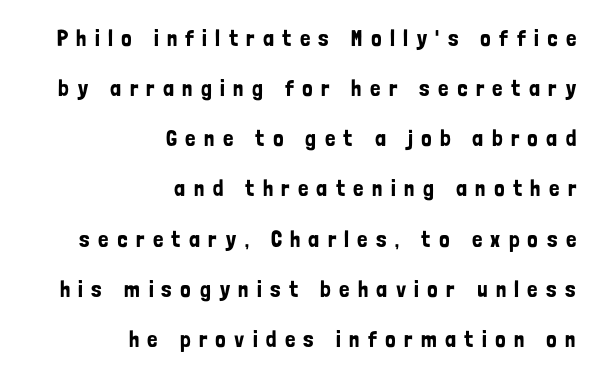
In terms of posture, this sample is upright. No word sits above an underline. Line spacing here is loose. Teacher's note: observe the even right margin — that is flush-right alignment. Substantial extra tracking has been applied to these lines.
